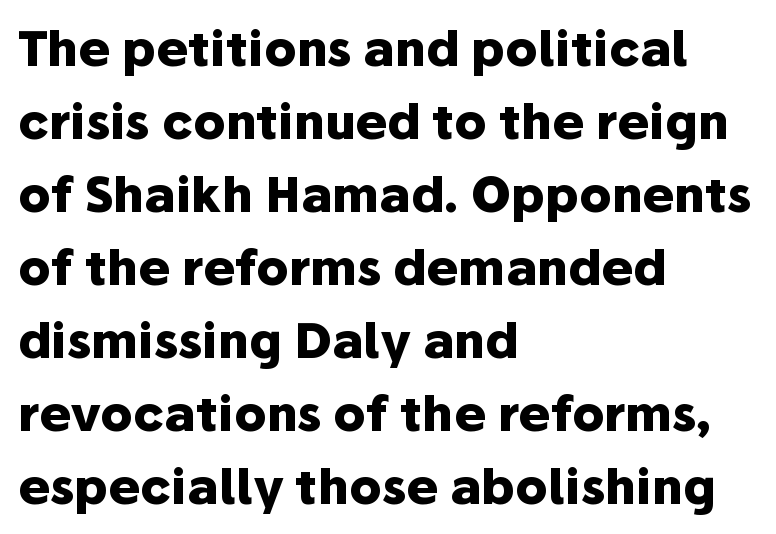
Q: Is the text bold? A: Yes.
Q: Is the text italic (slanted)? A: No, it is upright.
Q: Is the typeface a serif or a sans-serif typeface? A: Sans-serif.
Q: Is the text underlined? A: No.
Q: How is the paragraph aligned? A: Left-aligned.
Q: Is the spacing between letters normal or unusually wide? A: Normal.
Q: Is the spacing between lines tight, normal or loose? A: Normal.
Q: Width (condensed, normal, or wide)? A: Normal.
Q: Stroke contrast? A: Low.
Q: x-height? A: Medium.
Q: Monospaced? A: No.
